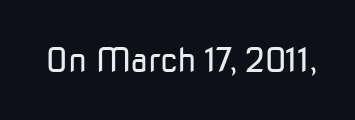
{"serif": "no", "italic": "no", "bold": "no", "weight": "regular", "width": "normal", "stroke_contrast": "low", "x_height": "medium", "monospaced": "no", "underline": "no", "letter_spacing": "normal", "letter_spacing_em": 0.0, "glyph_px": 33}
